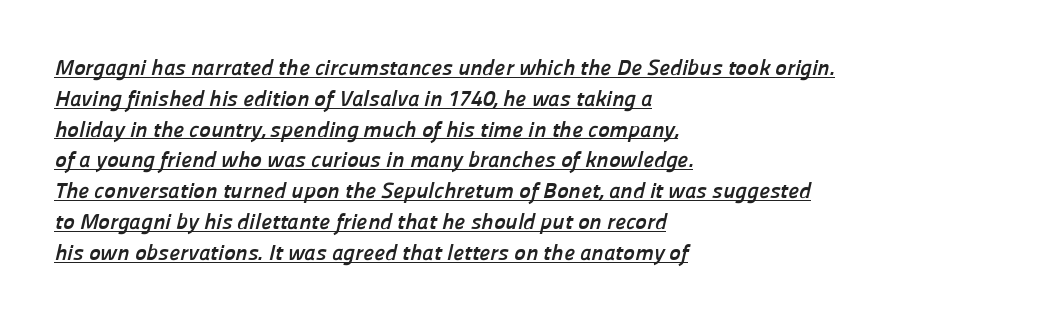
Heavy, bold letterforms. The leading is moderate, giving the passage an even texture. Students, note that the glyphs here touch the page at normal intervals. Layout note: lines flush left. The words here are underlined.
